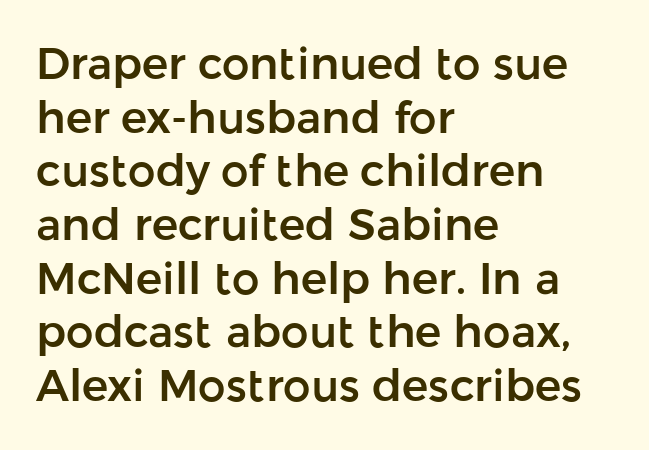
The image shows 44 px sans-serif type, upright; set left-aligned, line spacing 1.22x, normal letter spacing, not underlined; low stroke contrast and a medium x-height.
